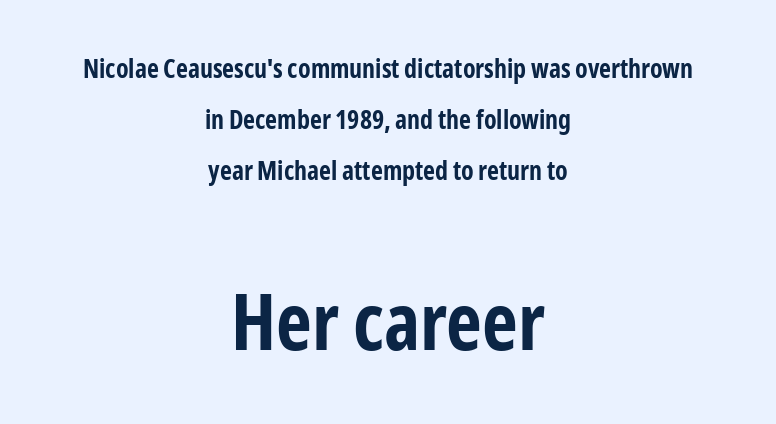
The image shows 78 px bold, condensed sans-serif type, upright; set centered, loose line spacing (1.97x), normal letter spacing, not underlined; the second (bottom) block is 3.0x larger; low stroke contrast and a medium x-height.
